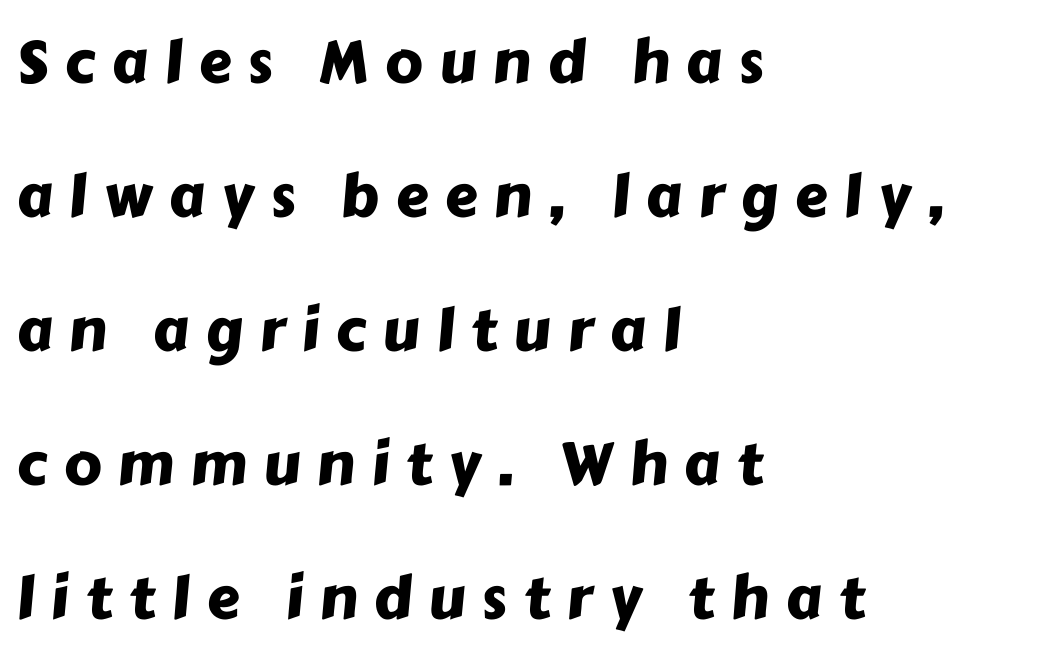
{"serif": "no", "width": "normal", "stroke_contrast": "low", "x_height": "medium", "monospaced": "no", "underline": "no", "align": "left", "line_spacing": "loose", "line_spacing_ratio": 2.27, "letter_spacing": "wide", "letter_spacing_em": 0.28, "glyph_px": 59}
